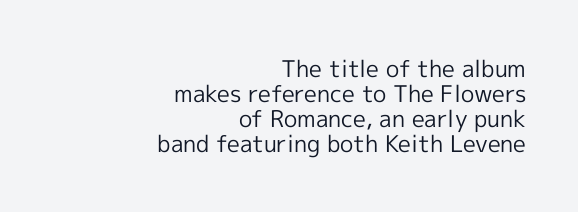
The image shows 23 px text type, upright; set right-aligned, tight line spacing (1.08x), normal letter spacing, not underlined.
